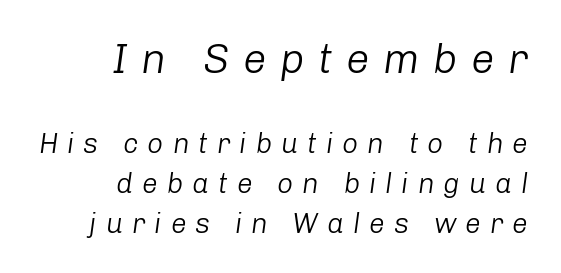
Q: Is the text bold? A: No.
Q: Is the text italic (slanted)? A: Yes, it leans right by about 8 degrees.
Q: Is the text underlined? A: No.
Q: How is the paragraph aligned? A: Right-aligned.
Q: Is the spacing between letters normal or unusually wide? A: Unusually wide.
Q: Is the spacing between lines tight, normal or loose? A: Normal.
Q: Which block of text is set in a larger size, the first (top) or the second (bottom)? A: The first (top) one.
Q: Width (condensed, normal, or wide)? A: Normal.
Q: Stroke contrast? A: Low.
Q: x-height? A: Medium.
Q: Monospaced? A: No.
